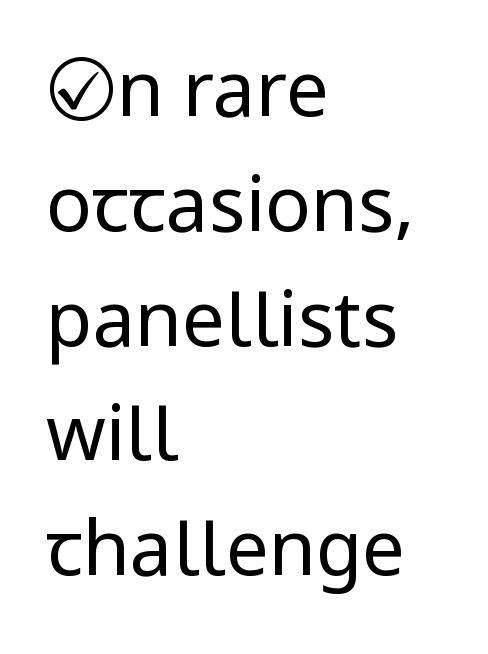
The characters are drawn with everyday or finer stroke widths. Compared with typical paragraphs, the rows here are spaced about the same. Type without underlining. The lines in this sample share a left origin and differ only in where they stop. This sample uses a sans-serif face.
